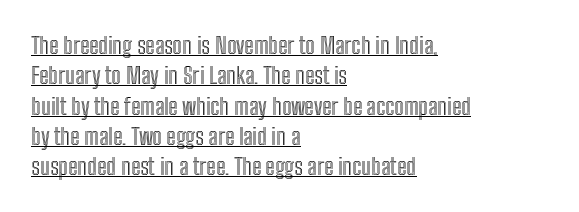
The image shows 23 px text type, upright; set left-aligned, normal line spacing (1.32x), normal letter spacing, underlined.
